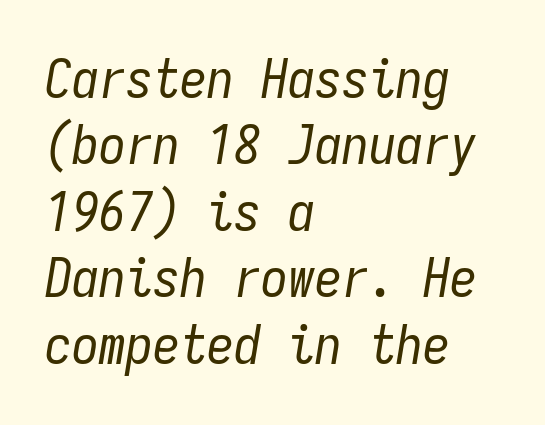
The image shows 54 px regular-weight, condensed type, italic (leaning right), monospaced; set left-aligned, line spacing 1.23x, normal letter spacing, not underlined; low stroke contrast and a medium x-height.
